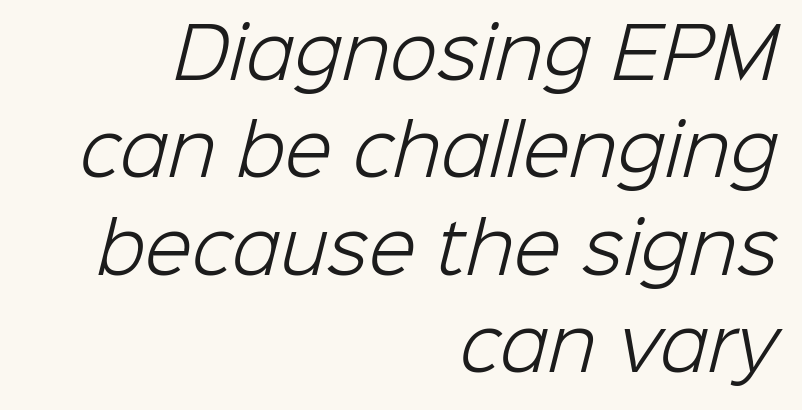
The image shows 69 px light sans-serif type; set right-aligned, normal line spacing (1.41x), normal letter spacing, not underlined; low stroke contrast and a medium x-height.
